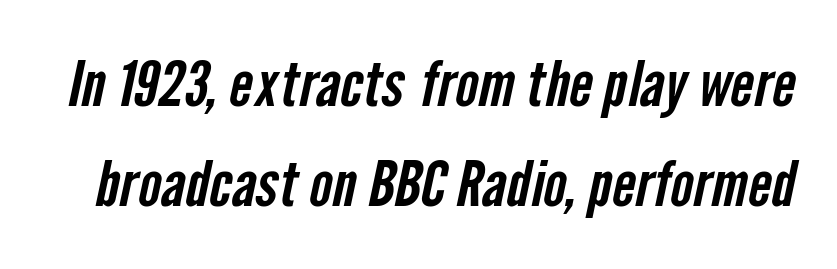
Q: Is the typeface a serif or a sans-serif typeface? A: Sans-serif.
Q: Is the text underlined? A: No.
Q: Is the spacing between letters normal or unusually wide? A: Normal.
Q: Is the spacing between lines tight, normal or loose? A: Normal.
Q: Width (condensed, normal, or wide)? A: Condensed.
Q: Stroke contrast? A: Low.
Q: x-height? A: Medium.
Q: Monospaced? A: No.
